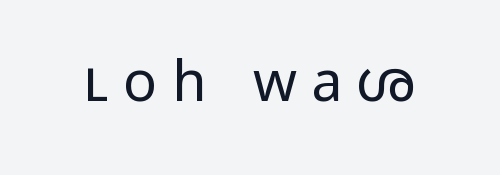
{"serif": "no", "italic": "no", "bold": "no", "weight": "regular", "width": "wide", "stroke_contrast": "low", "x_height": "medium", "monospaced": "no", "underline": "no", "letter_spacing": "wide", "letter_spacing_em": 0.26, "glyph_px": 56}
